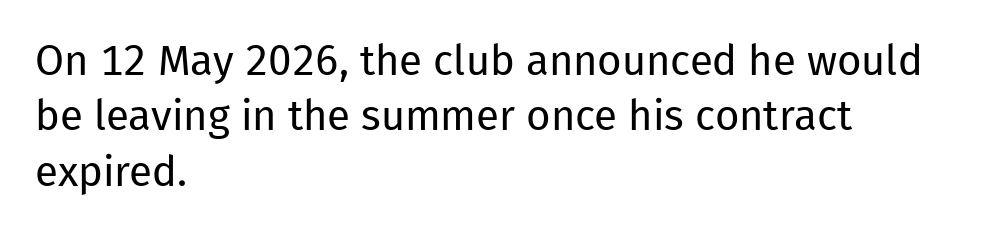
Style check: upright. Is the letter spacing exaggerated? No — it looks like the ordinary default. Decoration check: the copy has no underline. A normal amount of white space separates one row of letters from the next.
